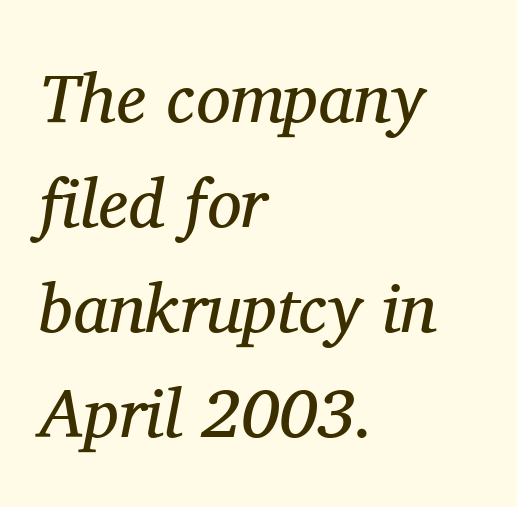
The image shows 69 px regular-weight serif type, italic (leaning right); set left-aligned, normal line spacing (1.52x), normal letter spacing, not underlined; medium stroke contrast and a medium x-height.
